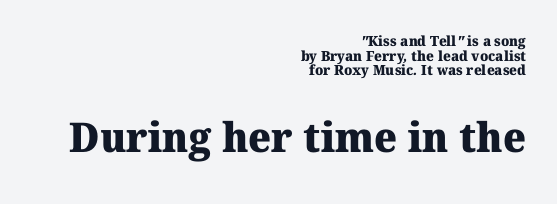
The image shows 41 px heavy serif type; set right-aligned, tight line spacing (1.05x), normal letter spacing, not underlined; the second (bottom) block is 2.93x larger; medium stroke contrast and a medium x-height.
